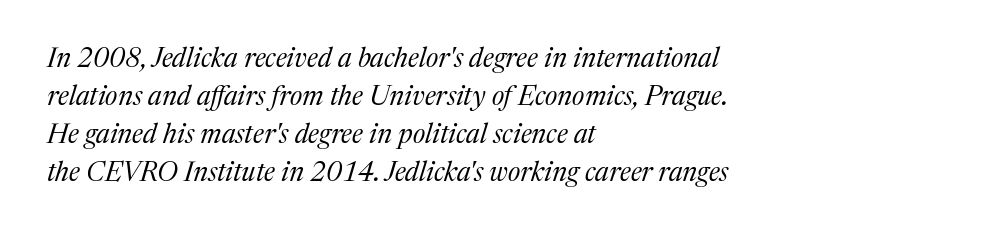
{"italic": "yes", "lean": "right", "slant_degrees": 17, "bold": "no", "underline": "no", "align": "left", "line_spacing": "normal", "line_spacing_ratio": 1.41, "letter_spacing": "normal", "letter_spacing_em": 0.0, "glyph_px": 27}
